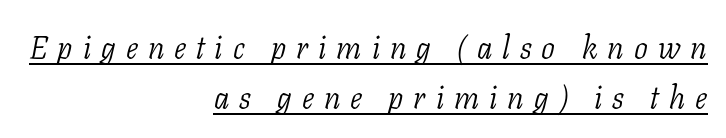
Successive baselines arrive at the customary interval. If you drew a ruler down the right edge, every line would touch it. Type style note: has serifs. Observe the wide spacing: letters keep a clear distance from each other.
